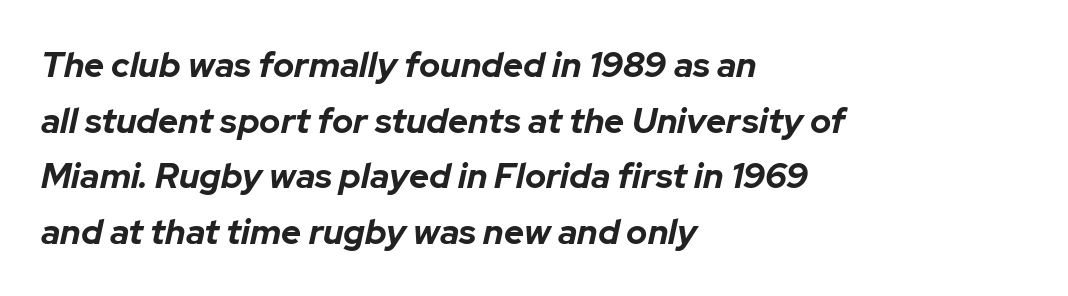
Q: Is the text bold? A: Yes.
Q: Is the text italic (slanted)? A: Yes, it leans right by about 12 degrees.
Q: Is the text underlined? A: No.
Q: How is the paragraph aligned? A: Left-aligned.
Q: Is the spacing between letters normal or unusually wide? A: Normal.
Q: Is the spacing between lines tight, normal or loose? A: Normal.
Q: Width (condensed, normal, or wide)? A: Normal.
Q: Stroke contrast? A: Low.
Q: x-height? A: Medium.
Q: Monospaced? A: No.
